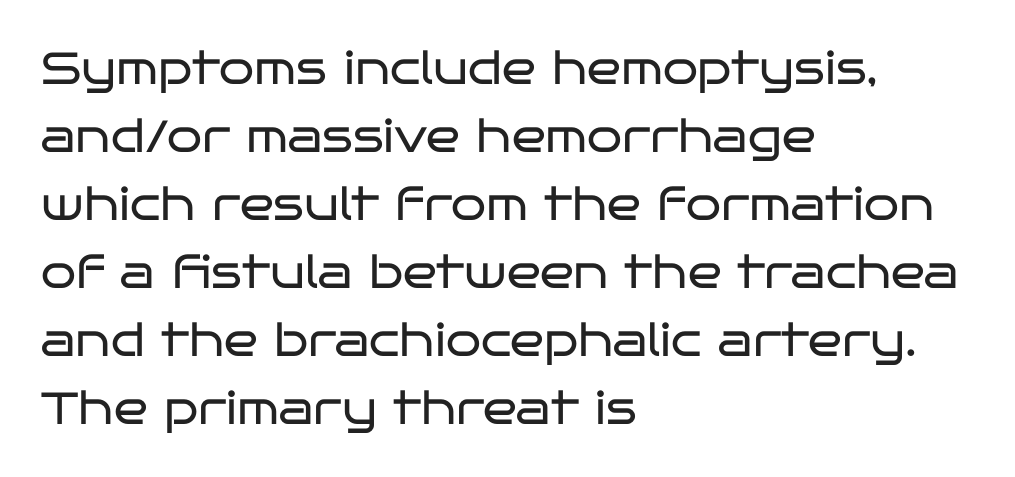
In terms of letterspacing, this is plain default setting. Nobody drew a line under any word here. Weight: in the light-to-regular range. The line-height multiplier appears to be the usual default. Where is the straight margin? On the left.
